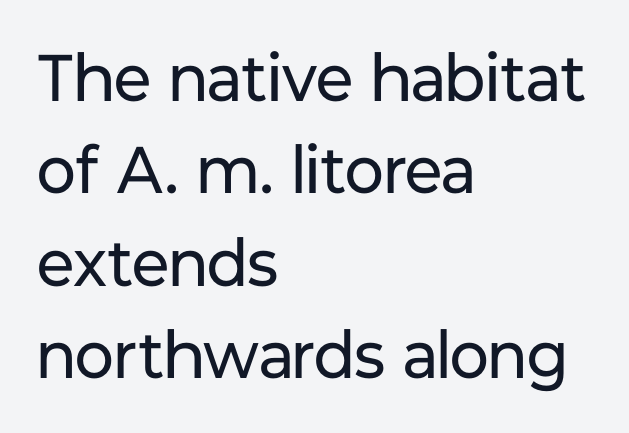
The glyphs are unaccompanied by any horizontal stroke below them. Is this a heavy cut? Hardly; it is regular or lighter. No extra tracking has been applied to these lines. These lines sit exactly where default settings would place them. Do the characters align in a grid? No, the font is proportional. Short and long lines alike share a common starting point at left.
